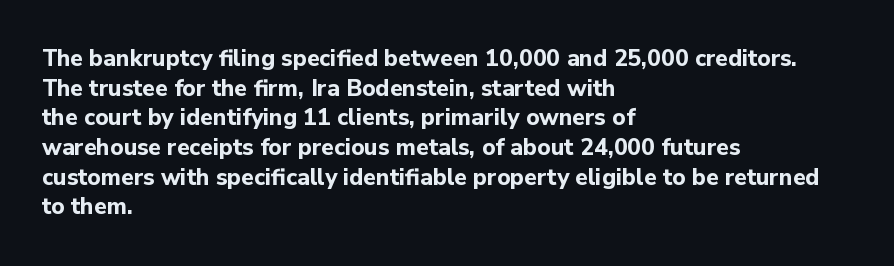
Q: Is the text bold? A: Yes.
Q: Is the text italic (slanted)? A: No, it is upright.
Q: Is the text underlined? A: No.
Q: How is the paragraph aligned? A: Left-aligned.
Q: Is the spacing between letters normal or unusually wide? A: Normal.
Q: Is the spacing between lines tight, normal or loose? A: Normal.
